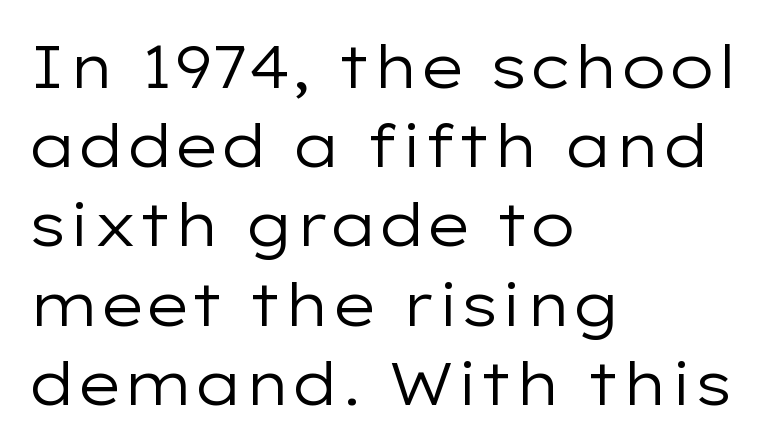
The image shows 60 px regular-weight, wide sans-serif type, upright; set left-aligned, normal line spacing (1.32x), normal letter spacing, not underlined; low stroke contrast and a medium x-height.
